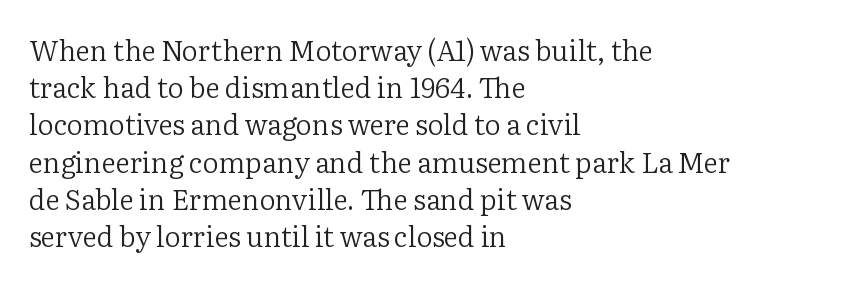
{"serif": "yes", "italic": "no", "bold": "no", "weight": "regular", "width": "normal", "stroke_contrast": "low", "x_height": "medium", "monospaced": "no", "underline": "no", "align": "left", "line_spacing": "normal", "line_spacing_ratio": 1.33, "letter_spacing": "normal", "letter_spacing_em": 0.0, "glyph_px": 28}
